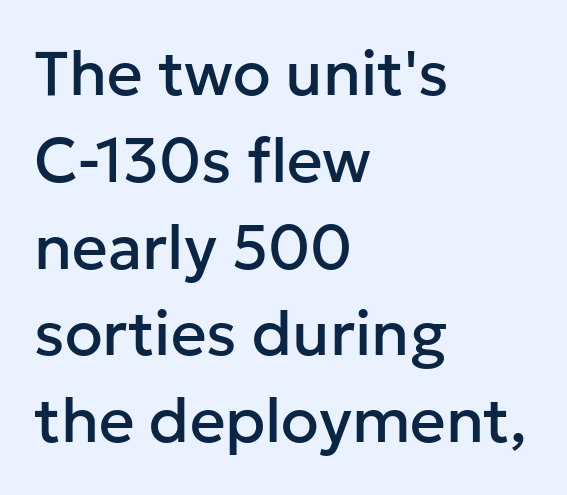
The image shows 62 px sans-serif type, upright; set left-aligned, normal line spacing (1.4x), normal letter spacing, not underlined; low stroke contrast and a medium x-height.
